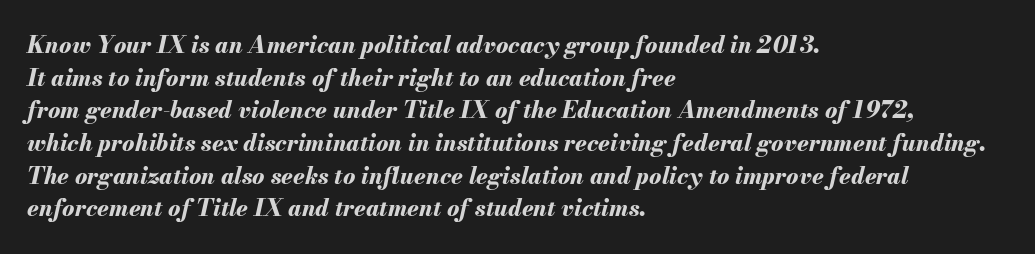
Leading matches the norm, producing a regular column. Italic: yes, the glyphs are oblique. A bare baseline throughout the passage. You could call the tracking neutral — neither tight nor loose.
